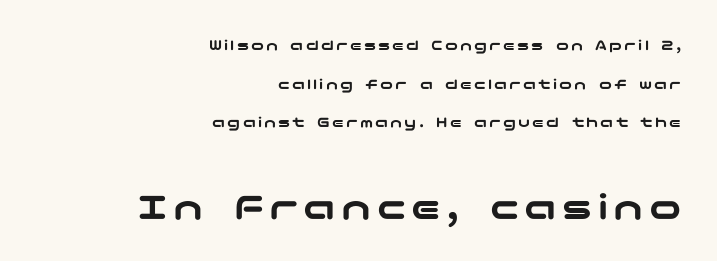
The image shows 40 px wide sans-serif type, upright; set right-aligned, loose line spacing (2.41x), not underlined; the second (bottom) block is 2.5x larger; low stroke contrast and a medium x-height.
